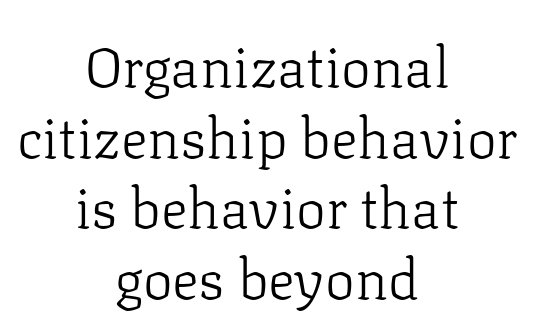
Normally led — the rows are evenly, conventionally spaced. Is this a heavy cut? Hardly; it is regular or lighter. A typesetter would label this face a serif. Anything drawn beneath the words? Only blank space.
